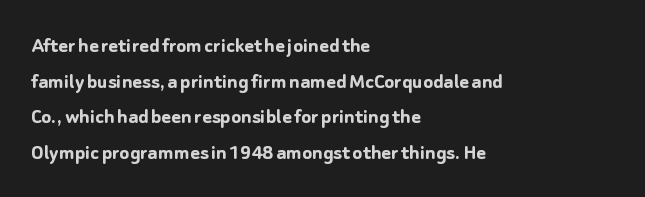
{"italic": "no", "bold": "yes", "underline": "no", "align": "left", "line_spacing": "normal", "line_spacing_ratio": 1.55, "letter_spacing": "normal", "letter_spacing_em": 0.0, "glyph_px": 23}
